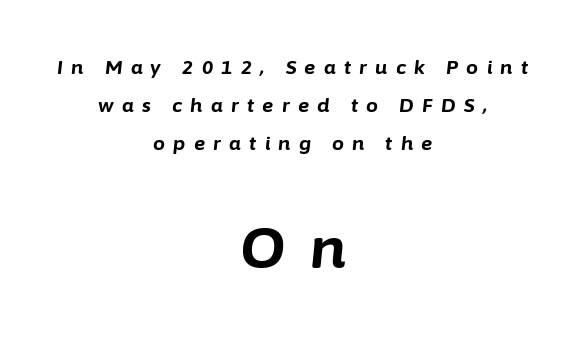
{"italic": "yes", "lean": "right", "slant_degrees": 6, "bold": "yes", "weight": "bold", "width": "normal", "stroke_contrast": "low", "x_height": "medium", "monospaced": "no", "underline": "no", "align": "center", "line_spacing": "loose", "line_spacing_ratio": 2.01, "letter_spacing": "wide", "letter_spacing_em": 0.44, "larger_block": "second", "size_ratio": 2.95, "glyph_px": 56}
